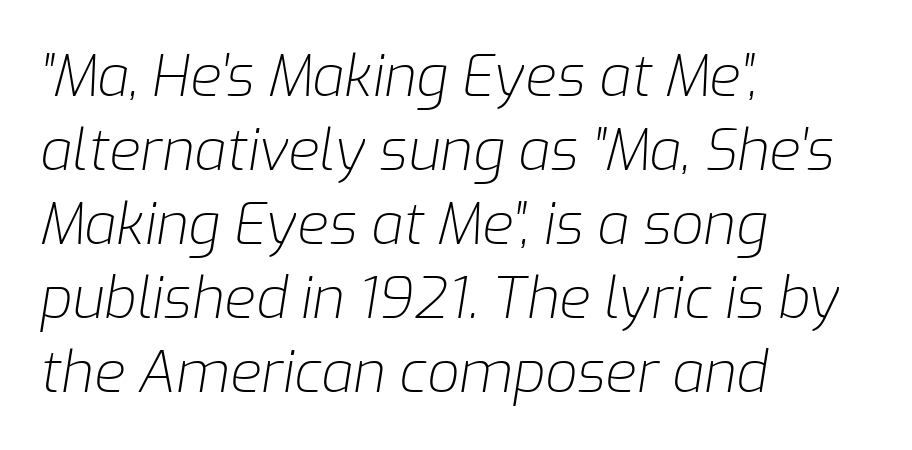
Line beginnings align vertically; line endings do not. Stems and bowls with no extra thickness — not bold. The gaps between neighbouring characters are ordinary and unremarkable. Any mark beneath the type? The region is blank. The vertical gap from one line to the next is medium.
